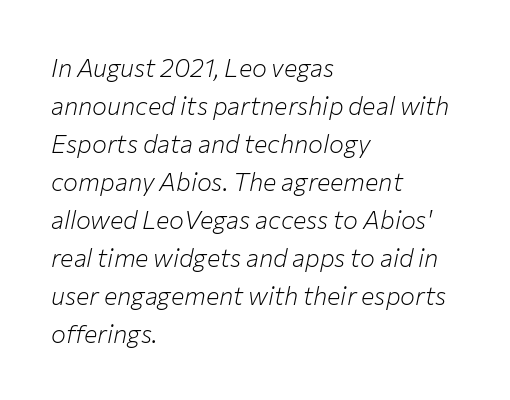
Q: Is the text bold? A: No.
Q: Is the text italic (slanted)? A: Yes, it leans right by about 12 degrees.
Q: Is the text underlined? A: No.
Q: How is the paragraph aligned? A: Left-aligned.
Q: Is the spacing between letters normal or unusually wide? A: Normal.
Q: Is the spacing between lines tight, normal or loose? A: Normal.
